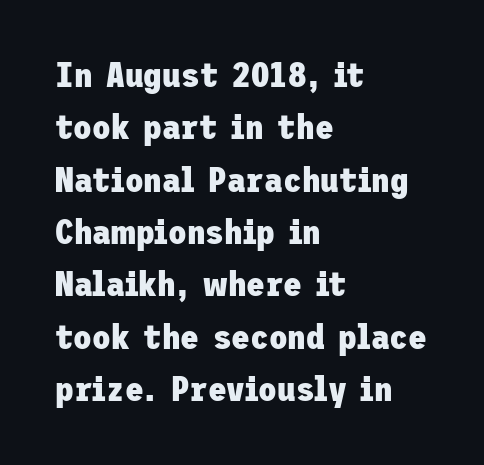
Q: Is the text bold? A: Yes.
Q: Is the text italic (slanted)? A: No, it is upright.
Q: Is the typeface a serif or a sans-serif typeface? A: Sans-serif.
Q: Is the text underlined? A: No.
Q: How is the paragraph aligned? A: Left-aligned.
Q: Is the spacing between letters normal or unusually wide? A: Normal.
Q: Is the spacing between lines tight, normal or loose? A: Normal.
Q: Width (condensed, normal, or wide)? A: Normal.
Q: Stroke contrast? A: Low.
Q: x-height? A: Medium.
